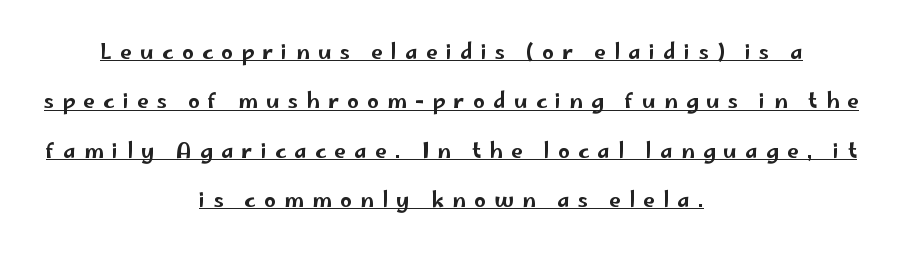
{"italic": "no", "underline": "yes", "align": "center", "line_spacing": "loose", "line_spacing_ratio": 2.35, "letter_spacing": "wide", "letter_spacing_em": 0.39, "glyph_px": 21}
